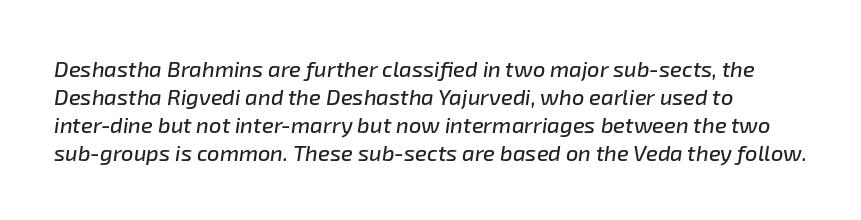
{"italic": "yes", "lean": "right", "slant_degrees": 8, "underline": "no", "line_spacing": "normal", "line_spacing_ratio": 1.27, "letter_spacing": "normal", "letter_spacing_em": 0.0, "glyph_px": 22}
